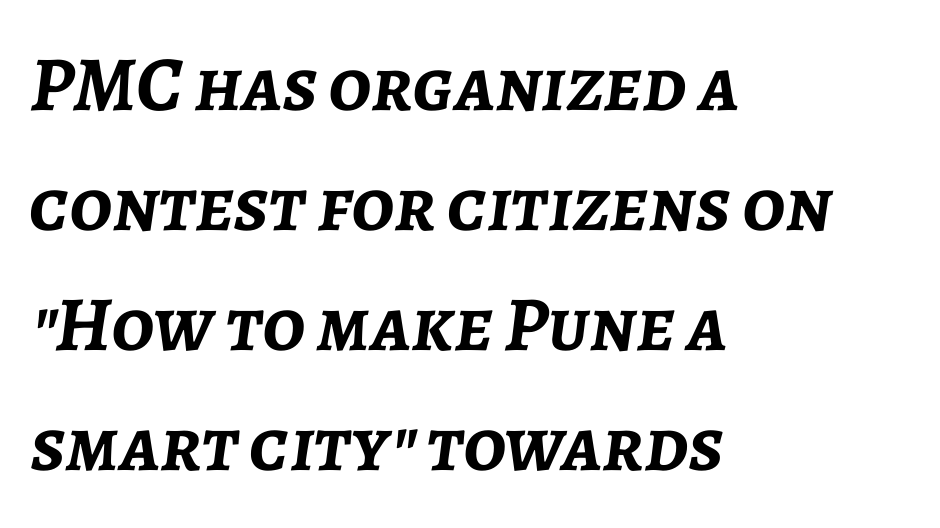
{"italic": "yes", "lean": "right", "slant_degrees": 7, "bold": "yes", "weight": "semibold", "width": "normal", "stroke_contrast": "low", "x_height": "medium", "monospaced": "no", "underline": "no", "align": "left", "line_spacing": "normal", "line_spacing_ratio": 1.54, "letter_spacing": "normal", "letter_spacing_em": 0.0, "glyph_px": 78}
